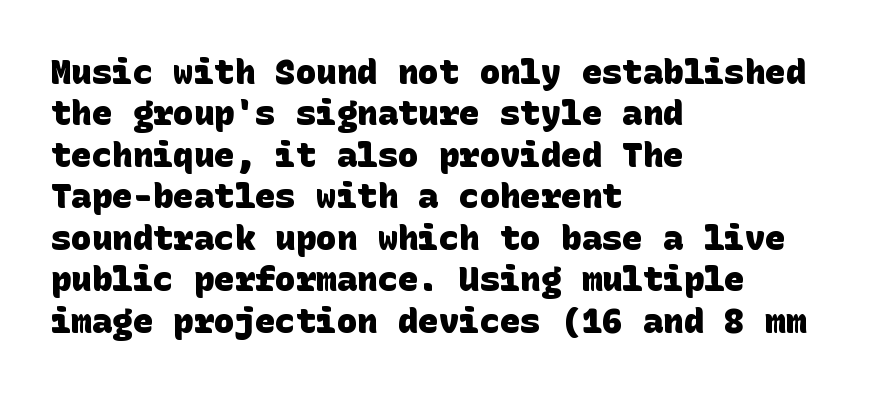
The image shows 34 px heavy sans-serif type; set left-aligned, line spacing 1.22x, normal letter spacing, not underlined; low stroke contrast and a large x-height.
